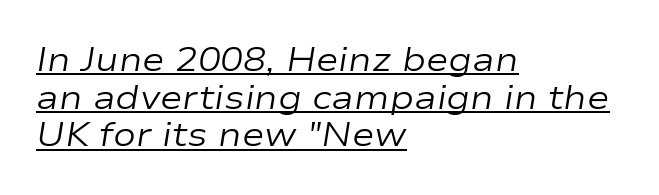
Here the designer chose a conventional face with non-uniform glyph widths. Closely set lines give the paragraph a compact silhouette. You can see a thin bar hugging the bottom of the glyphs. Tracking value appears to be zero — textbook default spacing.
